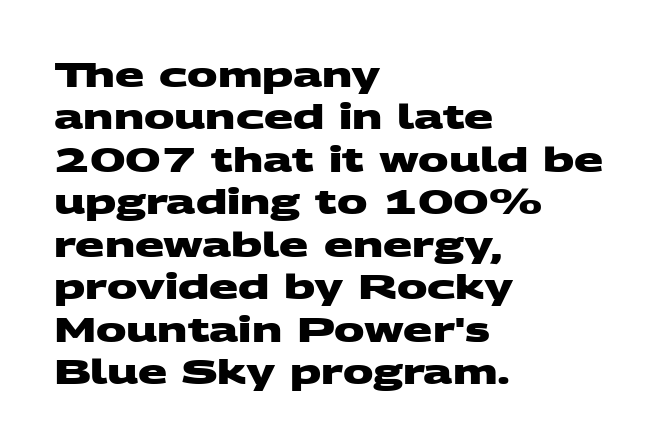
Words float on clear page, feet unadorned. Interline gaps are of average width in this sample. A typesetter would call this zero additional tracking. The characters look thick and weighty, a clear bold. Proportional: the letters do not fall into vertical columns. Caption: multi-line text, flush left, ragged right.
